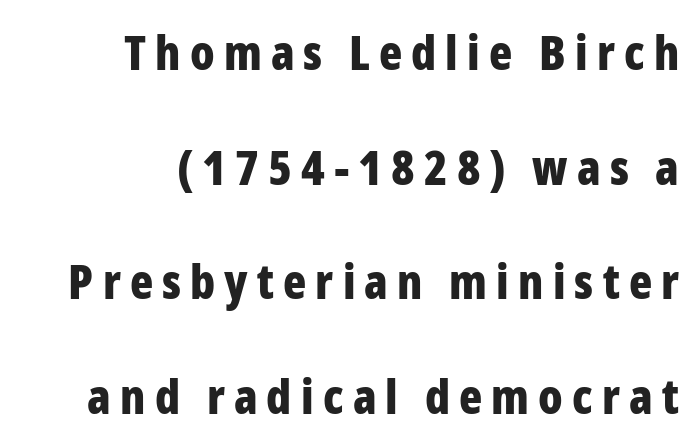
{"serif": "no", "italic": "no", "bold": "yes", "weight": "bold", "width": "condensed", "stroke_contrast": "low", "x_height": "medium", "monospaced": "no", "underline": "no", "align": "right", "line_spacing": "loose", "line_spacing_ratio": 2.39, "glyph_px": 48}
